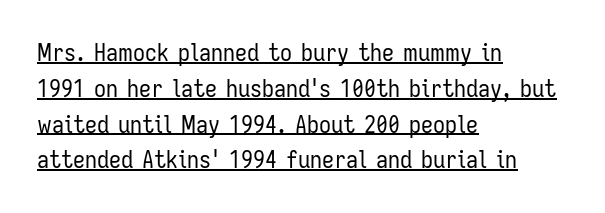
{"italic": "no", "bold": "no", "underline": "yes", "align": "left", "line_spacing": "normal", "line_spacing_ratio": 1.49, "letter_spacing": "normal", "letter_spacing_em": 0.0, "glyph_px": 24}
